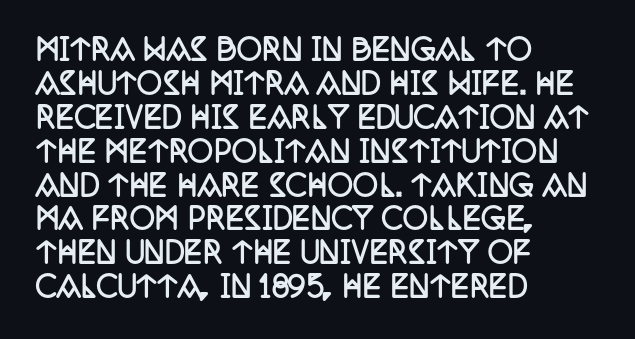
The image shows 28 px semibold, condensed serif type, upright; set left-aligned, line spacing 1.21x, normal letter spacing, not underlined; low stroke contrast and a large x-height.
